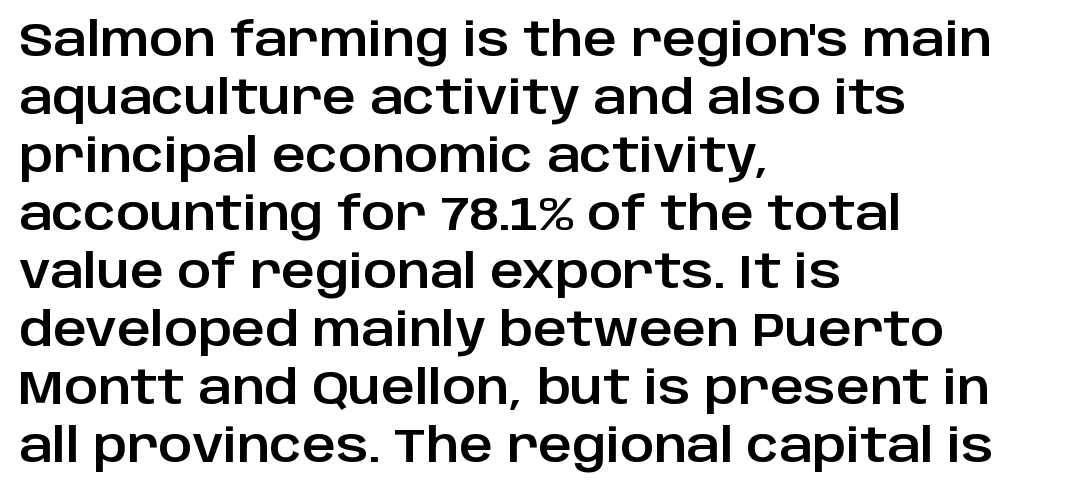
{"serif": "no", "italic": "no", "width": "normal", "stroke_contrast": "low", "x_height": "large", "monospaced": "no", "underline": "no", "align": "left", "line_spacing": "normal", "line_spacing_ratio": 1.26, "letter_spacing": "normal", "letter_spacing_em": 0.0, "glyph_px": 46}
